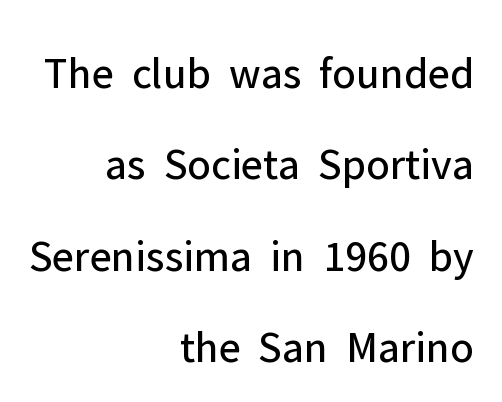
{"serif": "no", "italic": "no", "bold": "no", "weight": "regular", "width": "normal", "stroke_contrast": "low", "x_height": "medium", "monospaced": "no", "underline": "no", "align": "right", "line_spacing": "loose", "line_spacing_ratio": 2.03, "letter_spacing": "normal", "letter_spacing_em": 0.0, "glyph_px": 45}
